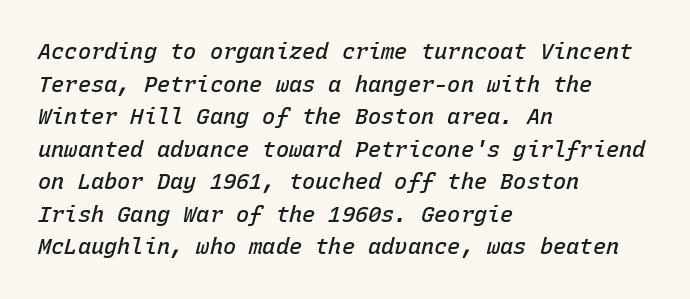
The text carries the slant typical of an italic or oblique font. The string is rendered with underlining switched off. Moderately thickened strokes mark this as semibold type. Standard letterfit; no display-style spreading of the glyphs. Rows of type keep a routine distance in the vertical direction.
